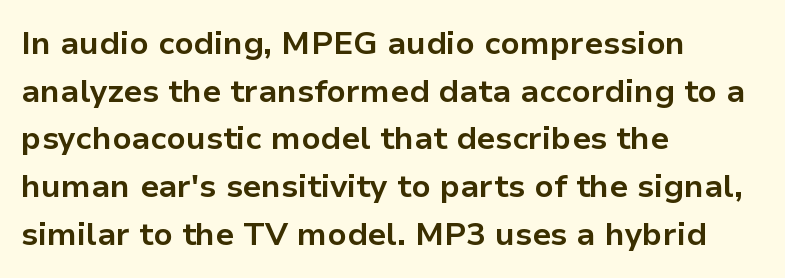
Q: Is the text bold? A: Yes.
Q: Is the text italic (slanted)? A: No, it is upright.
Q: Is the typeface a serif or a sans-serif typeface? A: Sans-serif.
Q: Is the text underlined? A: No.
Q: How is the paragraph aligned? A: Left-aligned.
Q: Is the spacing between letters normal or unusually wide? A: Normal.
Q: Is the spacing between lines tight, normal or loose? A: Normal.
Q: Width (condensed, normal, or wide)? A: Normal.
Q: Stroke contrast? A: Low.
Q: x-height? A: Medium.
Q: Monospaced? A: No.
